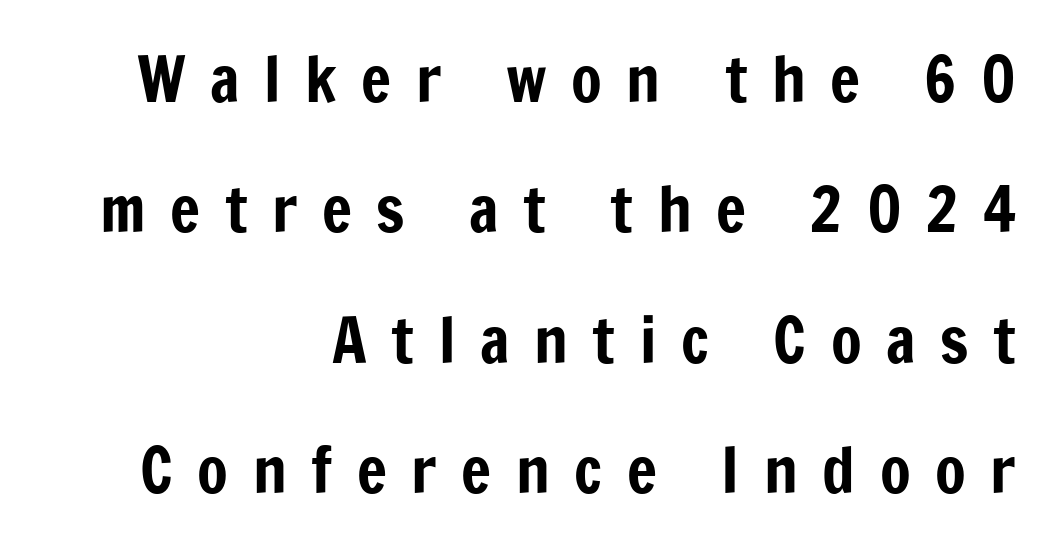
In terms of letterspacing, this is a distinctly airy, spread setting. Horizontal alignment here is rightward, an uncommon choice for prose. The space directly below the letters is spotless. Character widths vary here, with narrow letters taking less room than wide ones. The characters display no serif detailing; their extremities are plain.
